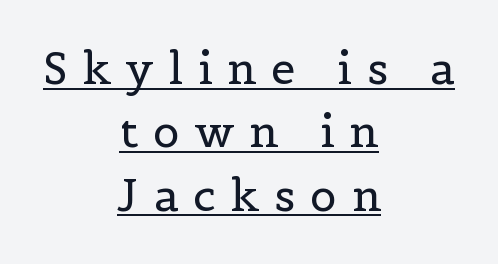
The image shows 44 px regular-weight serif type, upright; set centered, normal line spacing (1.44x), unusually wide letter spacing (+0.34 em), underlined; a medium x-height.
